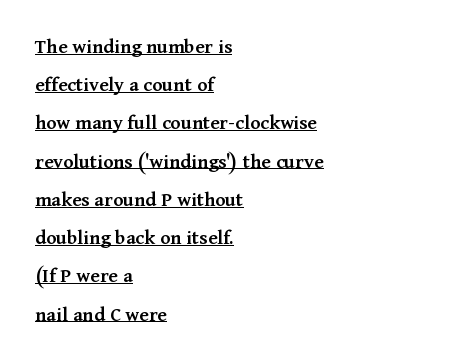
{"italic": "no", "bold": "semi", "underline": "yes", "align": "left", "line_spacing_ratio": 1.82, "letter_spacing": "normal", "letter_spacing_em": 0.0, "glyph_px": 21}
